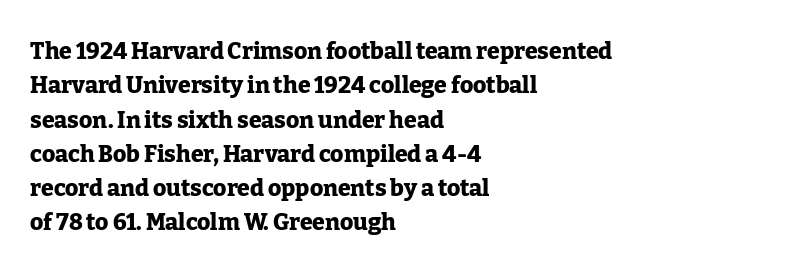
The image shows 23 px bold type, upright; set left-aligned, normal line spacing (1.49x), normal letter spacing, not underlined.
